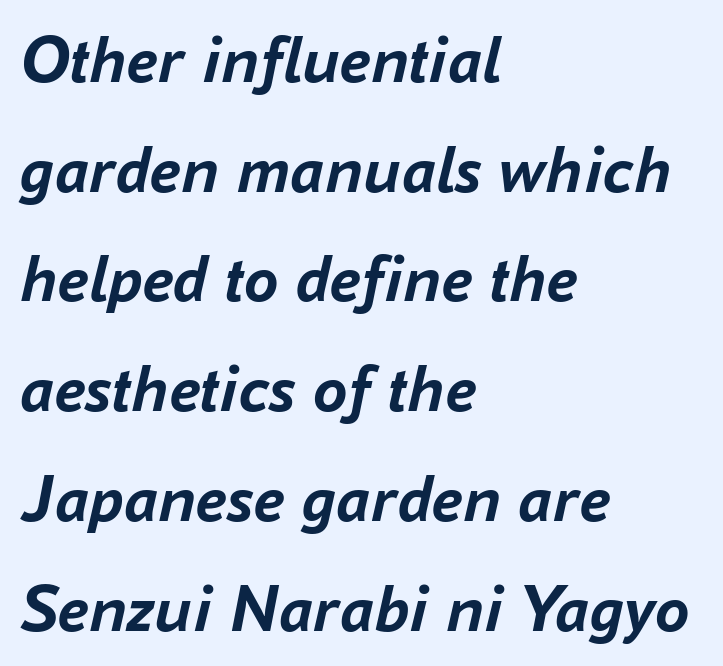
Q: Is the text bold? A: Yes.
Q: Is the text italic (slanted)? A: Yes, it leans right by about 16 degrees.
Q: Is the text underlined? A: No.
Q: How is the paragraph aligned? A: Left-aligned.
Q: Is the spacing between letters normal or unusually wide? A: Normal.
Q: Is the spacing between lines tight, normal or loose? A: Normal.
Q: Width (condensed, normal, or wide)? A: Normal.
Q: Stroke contrast? A: Low.
Q: x-height? A: Medium.
Q: Monospaced? A: No.
